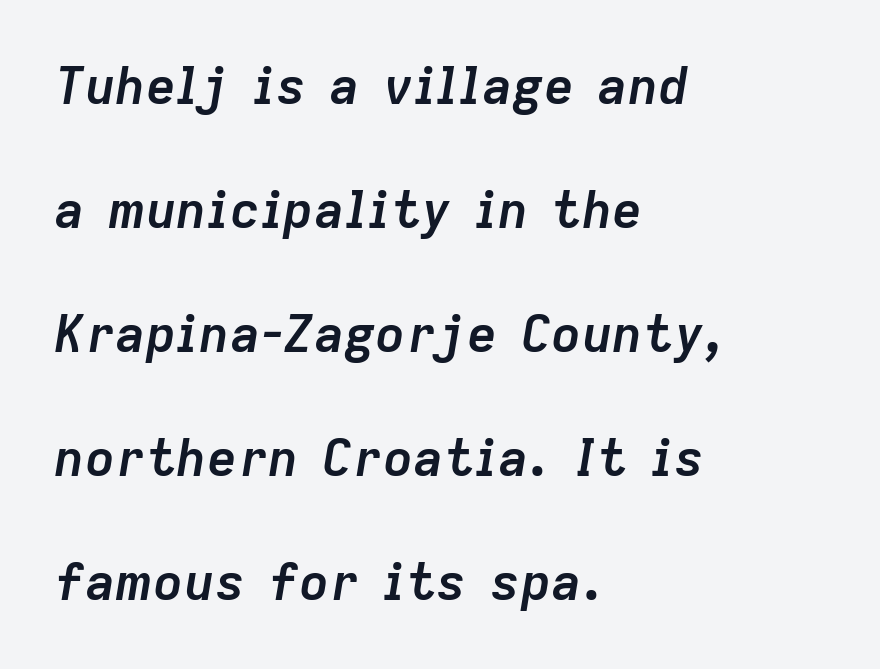
The image shows 51 px semibold type, italic (leaning right); set left-aligned, loose line spacing (2.43x), normal letter spacing, not underlined; low stroke contrast and a medium x-height.
